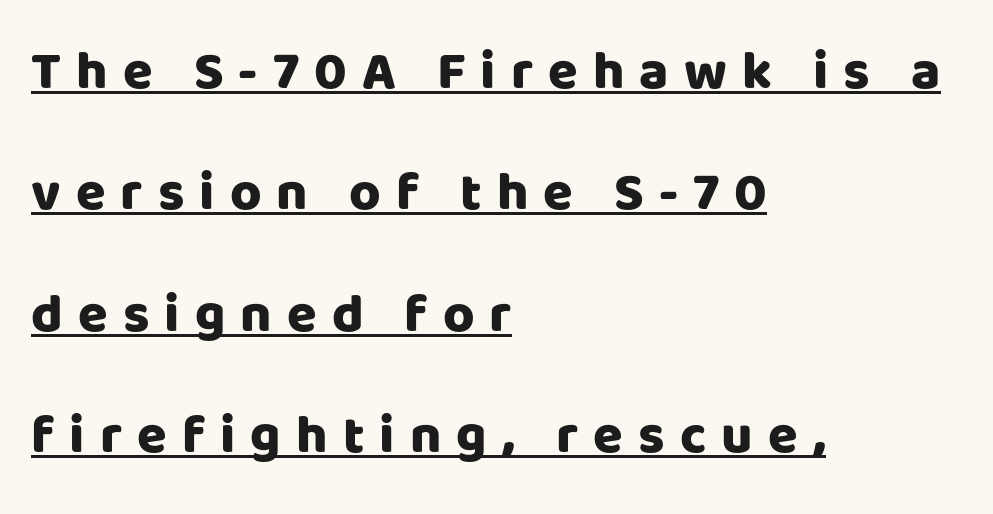
The image shows 54 px heavy sans-serif type, upright; set left-aligned, loose line spacing (2.25x), unusually wide letter spacing (+0.28 em), underlined; low stroke contrast and a large x-height.
